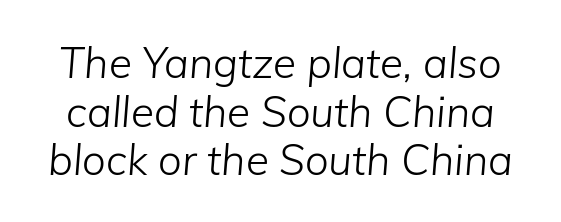
The face used here is proportionally spaced, like ordinary book or web type. Characters follow at the spacing the type designer built in. The typesetting does not lean heavy: it is not bold. Nobody drew a line under any word here.
